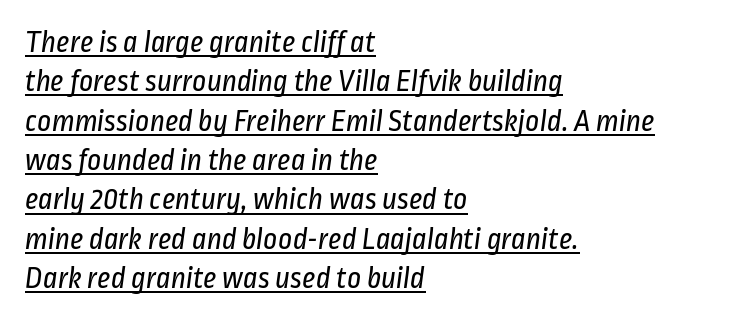
{"serif": "no", "bold": "no", "weight": "regular", "width": "condensed", "stroke_contrast": "low", "x_height": "medium", "monospaced": "no", "underline": "yes", "align": "left", "line_spacing": "normal", "line_spacing_ratio": 1.27, "letter_spacing": "normal", "letter_spacing_em": 0.0, "glyph_px": 31}
